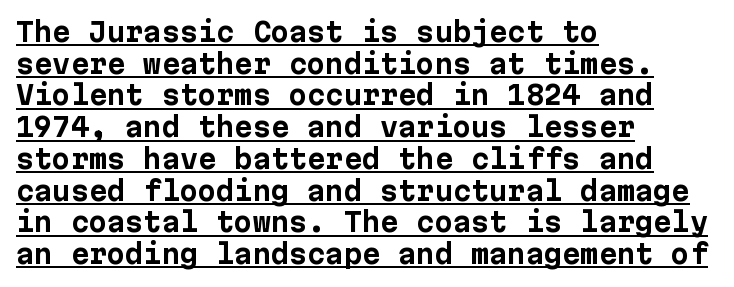
Q: Is the text bold? A: Yes.
Q: Is the text italic (slanted)? A: No, it is upright.
Q: Is the text underlined? A: Yes.
Q: How is the paragraph aligned? A: Left-aligned.
Q: Is the spacing between letters normal or unusually wide? A: Normal.
